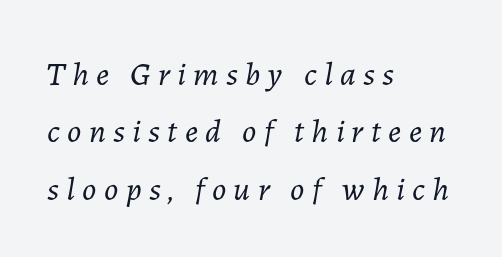
The image shows 33 px light type, italic (leaning right); set left-aligned, line spacing 1.74x, unusually wide letter spacing (+0.22 em), not underlined; low stroke contrast and a medium x-height.
